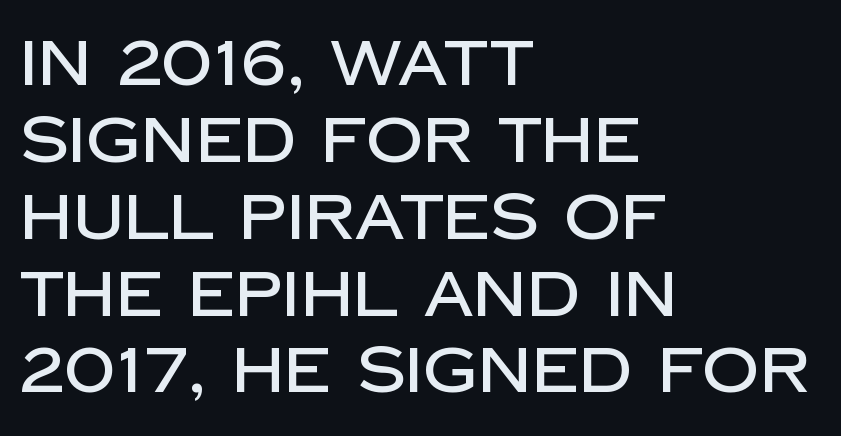
The image shows 63 px sans-serif type, upright; set left-aligned, line spacing 1.22x, normal letter spacing, not underlined; low stroke contrast and a large x-height.
